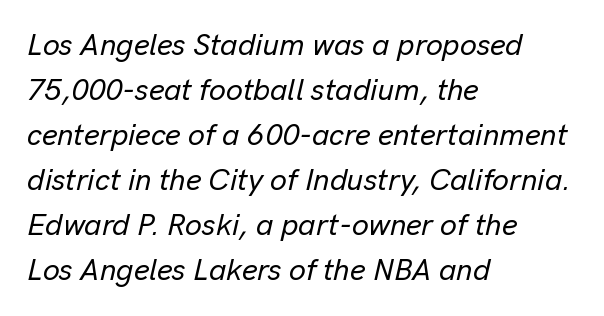
The image shows 30 px text type, italic (leaning right); set left-aligned, normal line spacing (1.5x), normal letter spacing, not underlined; low stroke contrast and a medium x-height.
